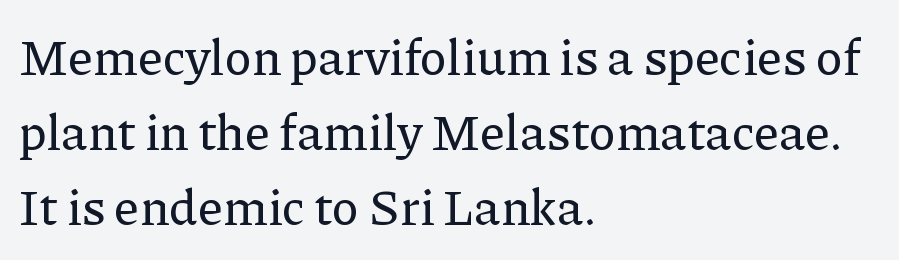
Standard letterfit; no display-style spreading of the glyphs. A clean baseline with only descenders dipping below it. These lines were composed using upright roman letters. Is this a sans? No — the strokes have serifs. The face used here is proportionally spaced, like ordinary book or web type. Compared with typical paragraphs, the rows here are spaced about the same.
